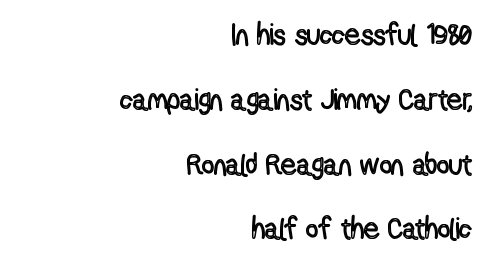
Q: Is the text italic (slanted)? A: No, it is upright.
Q: Is the text underlined? A: No.
Q: How is the paragraph aligned? A: Right-aligned.
Q: Is the spacing between letters normal or unusually wide? A: Normal.
Q: Is the spacing between lines tight, normal or loose? A: Loose.
Q: Width (condensed, normal, or wide)? A: Condensed.
Q: x-height? A: Medium.
Q: Monospaced? A: No.
